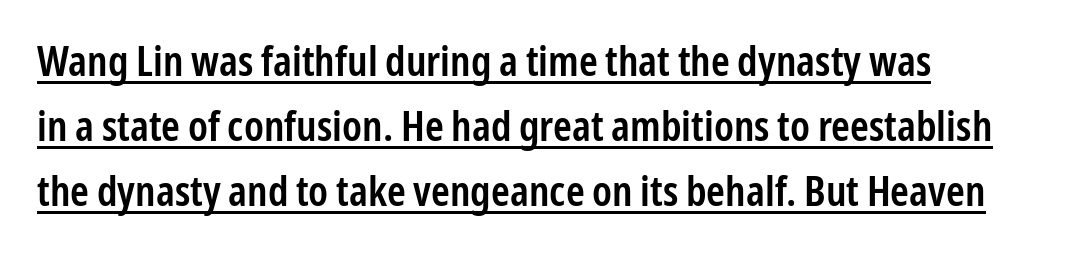
Vertical spacing — default. The letters are semibold — heavier than regular but short of a full bold. Is there an underline? Yes — a line sits under the letters. Every character sits straight up, as roman type does. The face used here is a sans, in the tradition of grotesques and geometrics. Leftover space on each line is placed entirely after the last word.
